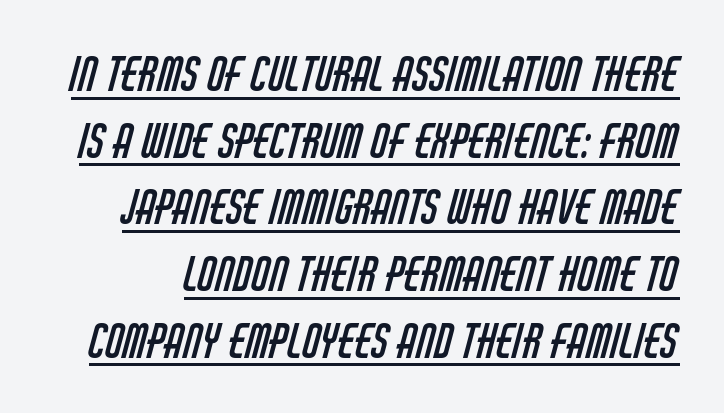
Weight: in the light-to-regular range. Successive baselines arrive at the customary interval. Observe the ordinary spacing: letters are neighbours, not strangers. The designer went with a sans here, leaving each stem footless. You could not count columns in this text — the font is proportionally spaced. This sample carries an underscore along the baseline area.
